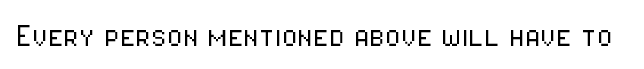
Q: Is the text bold? A: No.
Q: Is the text italic (slanted)? A: No, it is upright.
Q: Is the typeface a serif or a sans-serif typeface? A: Sans-serif.
Q: Is the text underlined? A: No.
Q: Is the spacing between letters normal or unusually wide? A: Normal.
Q: Width (condensed, normal, or wide)? A: Condensed.
Q: Stroke contrast? A: Low.
Q: x-height? A: Medium.
Q: Monospaced? A: No.
